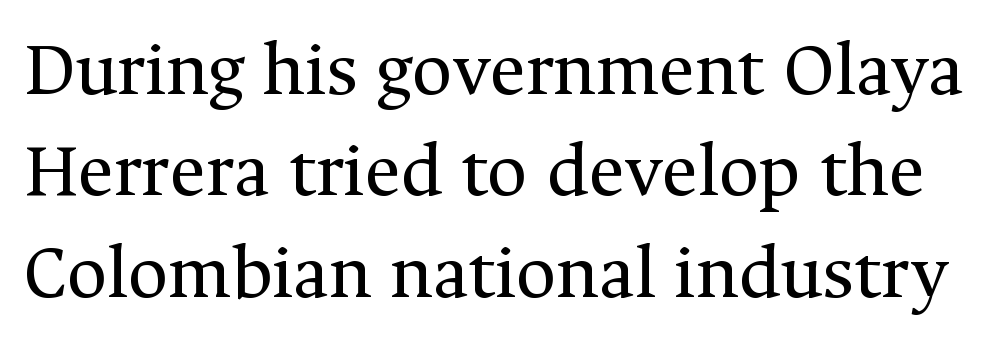
The image shows 78 px regular-weight serif type, upright; set normal line spacing (1.3x), normal letter spacing, not underlined; medium stroke contrast and a medium x-height.
